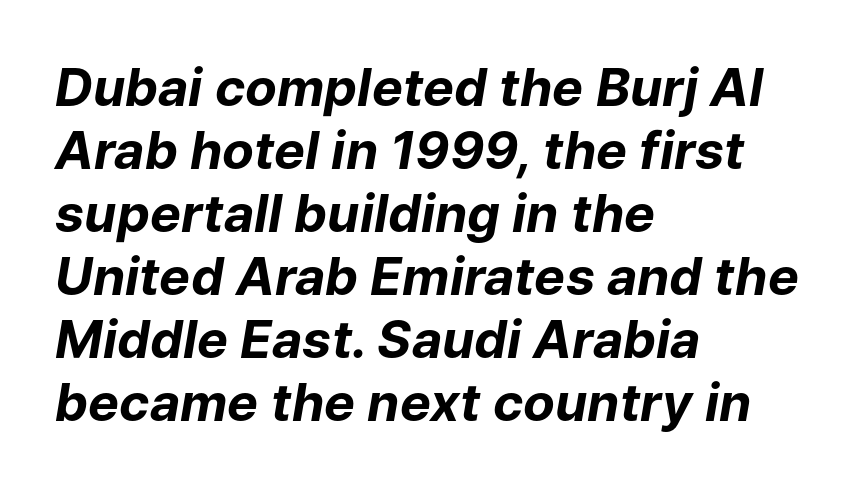
The typography opts for an oblique posture over an upright one. The gap between lines stays unmarked. You could call the tracking neutral — neither tight nor loose. Caption: bold face, heavy strokes.
